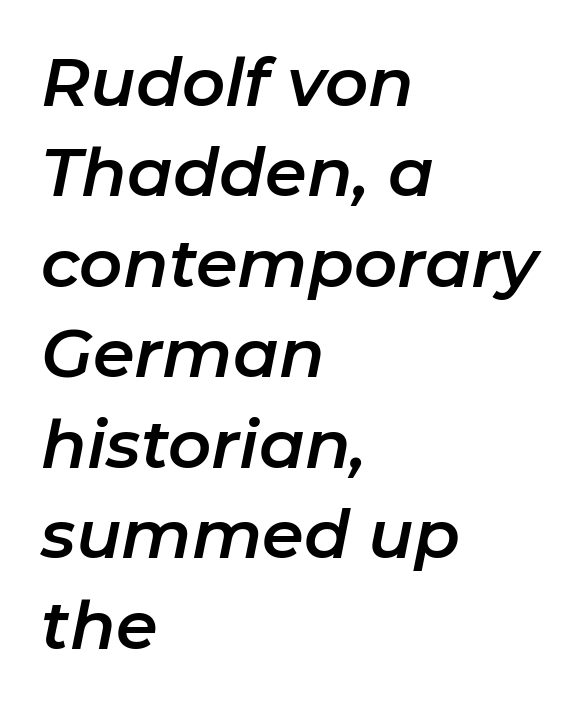
The image shows 67 px text type, italic (leaning right); set left-aligned, normal line spacing (1.35x), normal letter spacing, not underlined; low stroke contrast and a medium x-height.
